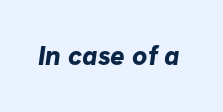
Q: Is the text bold? A: Yes.
Q: Is the text underlined? A: No.
Q: Is the spacing between letters normal or unusually wide? A: Normal.
